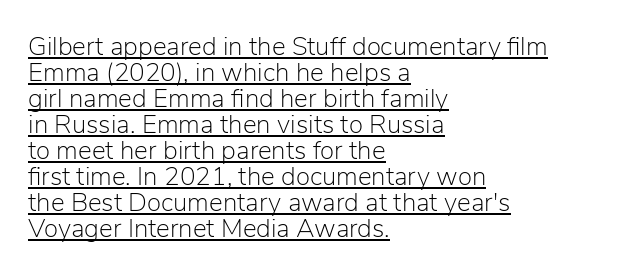
The axis of the letterforms is exactly vertical. Tracking value appears to be zero — textbook default spacing. Each line of the rendering has a horizontal stroke beneath the glyphs. The vertical gap from one line to the next is small.
